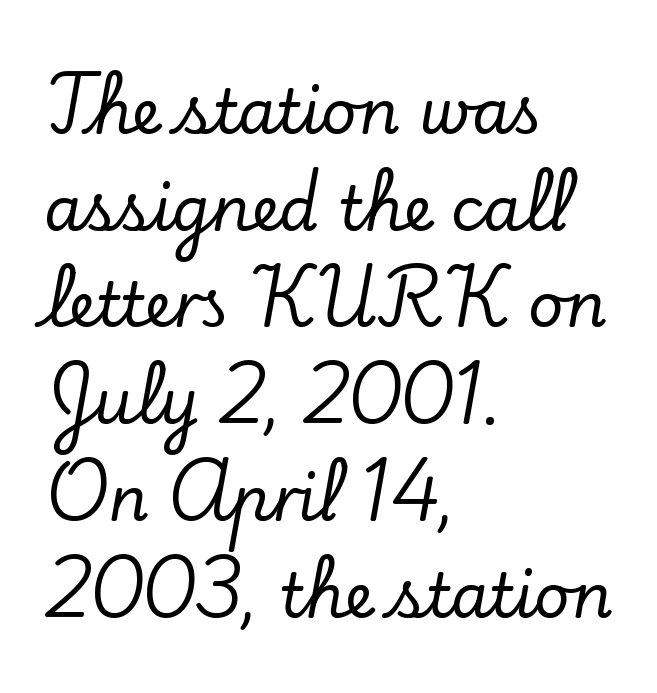
Q: Is the text italic (slanted)? A: Yes.
Q: Is the typeface a serif or a sans-serif typeface? A: Serif.
Q: Is the text underlined? A: No.
Q: How is the paragraph aligned? A: Left-aligned.
Q: Is the spacing between letters normal or unusually wide? A: Normal.
Q: Is the spacing between lines tight, normal or loose? A: Normal.
Q: Width (condensed, normal, or wide)? A: Normal.
Q: Stroke contrast? A: Low.
Q: x-height? A: Small.
Q: Monospaced? A: No.
